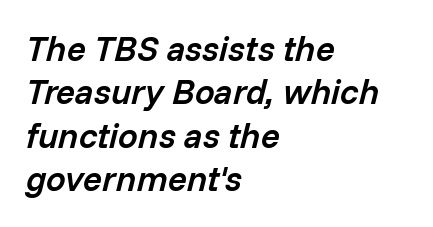
{"italic": "yes", "lean": "right", "slant_degrees": 14, "bold": "semi", "weight": "semibold", "width": "normal", "stroke_contrast": "low", "x_height": "medium", "monospaced": "no", "underline": "no", "align": "left", "line_spacing_ratio": 1.24, "letter_spacing": "normal", "letter_spacing_em": 0.0, "glyph_px": 35}
